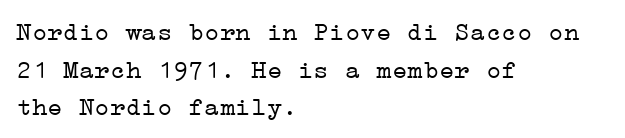
This sample is left-justified, so line endings fall wherever the words run out. Short note: letters normally spaced. These lines were composed using upright roman letters. Nothing heavy about these letters — not bold at all. The glyphs are unaccompanied by any horizontal stroke below them. Quick note: interline space is typical.
